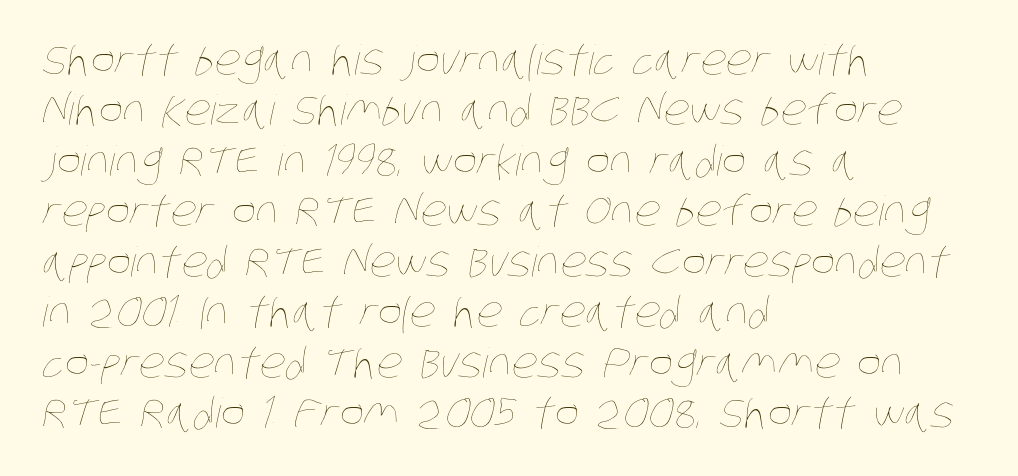
{"bold": "no", "weight": "thin", "width": "condensed", "stroke_contrast": "low", "x_height": "large", "monospaced": "no", "underline": "no", "align": "left", "line_spacing_ratio": 1.23, "letter_spacing": "normal", "letter_spacing_em": 0.0, "glyph_px": 41}
